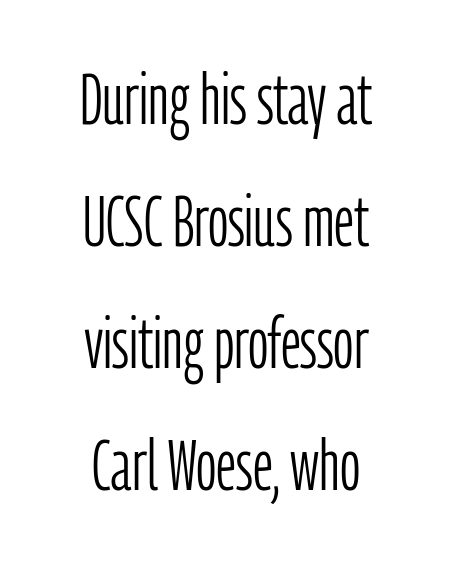
Q: Is the text bold? A: No.
Q: Is the text italic (slanted)? A: No, it is upright.
Q: Is the typeface a serif or a sans-serif typeface? A: Sans-serif.
Q: Is the text underlined? A: No.
Q: How is the paragraph aligned? A: Centered.
Q: Is the spacing between letters normal or unusually wide? A: Normal.
Q: Width (condensed, normal, or wide)? A: Condensed.
Q: Stroke contrast? A: Low.
Q: x-height? A: Medium.
Q: Monospaced? A: No.
